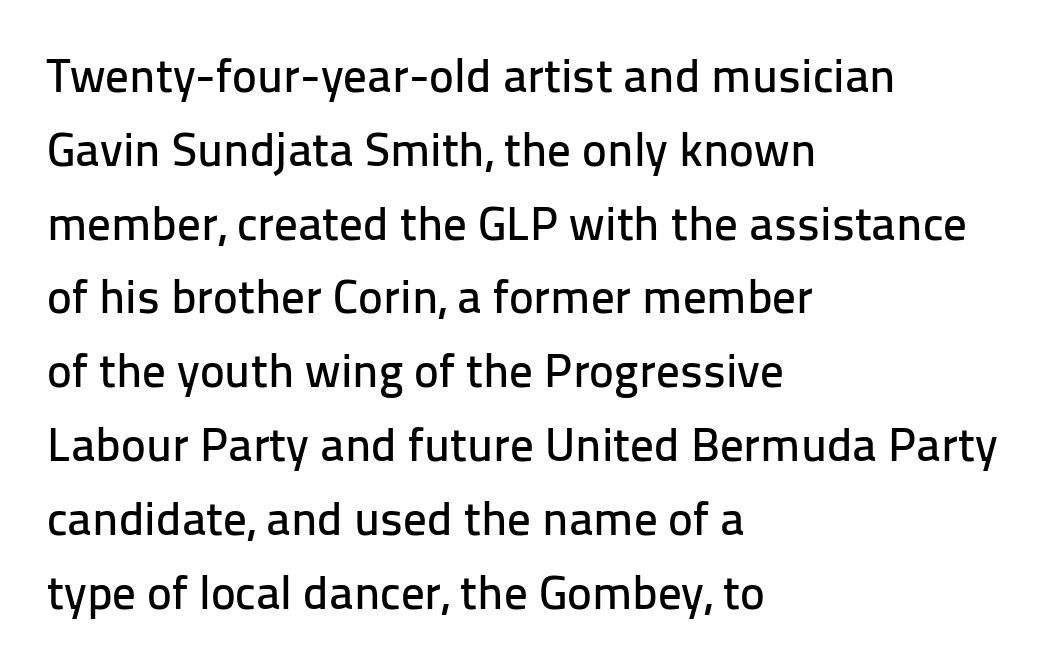
Posture: upright roman. A typesetter would call this proportional, since set widths differ per character. Each row of text sits above clean, open space. The font family rendered here belongs to the sans-serif group. Here the glyphs are tracked normally, forming tight word shapes. Interline gaps are of average width in this sample.
